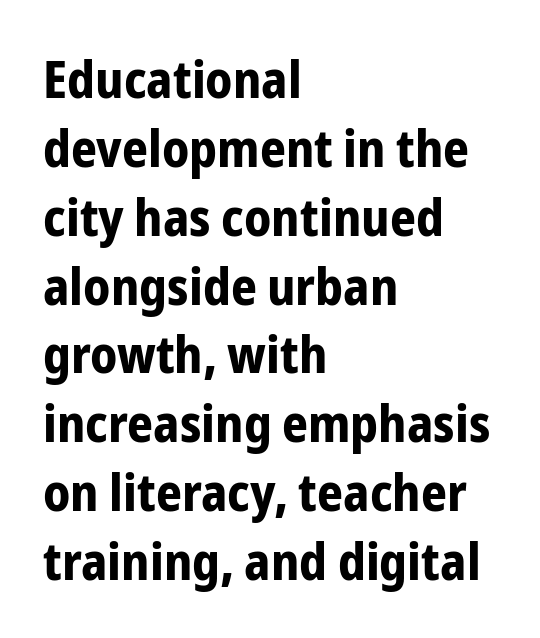
{"serif": "no", "italic": "no", "bold": "yes", "weight": "bold", "width": "condensed", "stroke_contrast": "low", "x_height": "medium", "monospaced": "no", "underline": "no", "align": "left", "line_spacing": "normal", "line_spacing_ratio": 1.35, "letter_spacing": "normal", "letter_spacing_em": 0.0, "glyph_px": 51}
